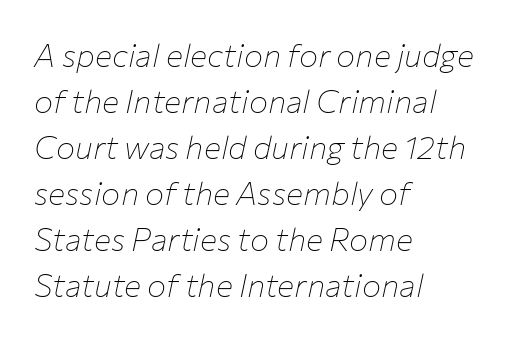
{"italic": "yes", "lean": "right", "slant_degrees": 12, "bold": "no", "weight": "thin", "width": "normal", "stroke_contrast": "low", "x_height": "medium", "monospaced": "no", "underline": "no", "align": "left", "line_spacing": "normal", "line_spacing_ratio": 1.44, "letter_spacing": "normal", "letter_spacing_em": 0.0, "glyph_px": 32}
